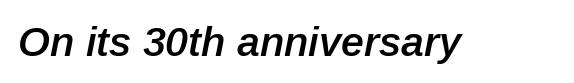
{"italic": "yes", "lean": "right", "slant_degrees": 12, "bold": "semi", "weight": "semibold", "width": "normal", "stroke_contrast": "low", "x_height": "medium", "monospaced": "no", "underline": "no", "letter_spacing": "normal", "letter_spacing_em": 0.0, "glyph_px": 41}
